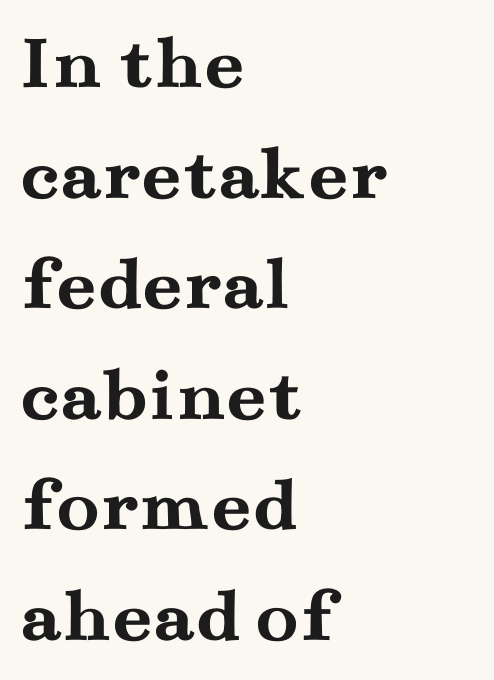
{"serif": "yes", "italic": "no", "bold": "yes", "weight": "semibold", "width": "wide", "stroke_contrast": "medium", "x_height": "small", "monospaced": "no", "underline": "no", "align": "left", "line_spacing": "normal", "line_spacing_ratio": 1.4, "letter_spacing": "normal", "letter_spacing_em": 0.0, "glyph_px": 79}
